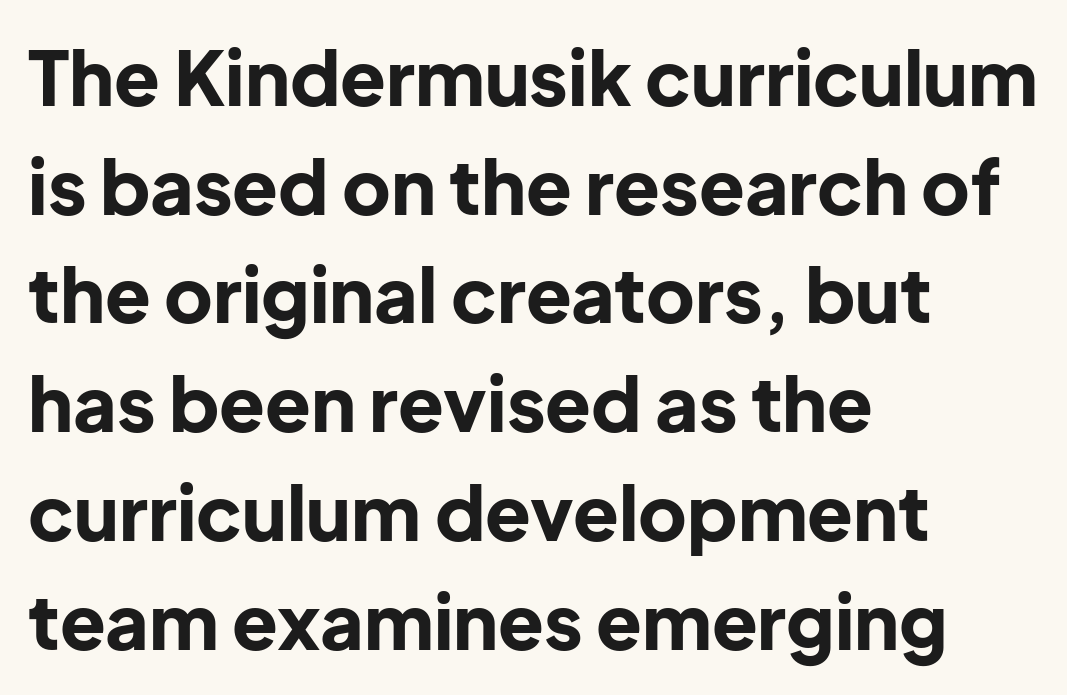
{"serif": "no", "italic": "no", "bold": "yes", "weight": "bold", "width": "normal", "stroke_contrast": "low", "x_height": "medium", "monospaced": "no", "underline": "no", "align": "left", "line_spacing": "normal", "line_spacing_ratio": 1.45, "letter_spacing": "normal", "letter_spacing_em": 0.0, "glyph_px": 75}
